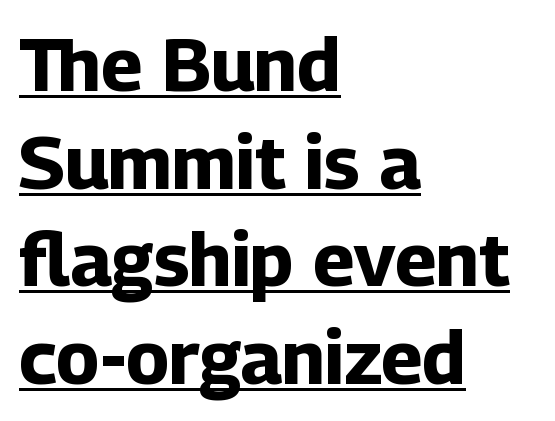
Character widths vary here, with narrow letters taking less room than wide ones. The typesetting leans heavy: a genuine bold. A classic flush-left, rag-right setting is used for this passage. Honestly, the underline is the first thing you notice here.
